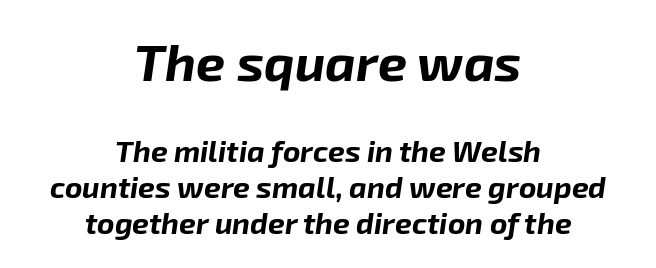
The font's italic variant was chosen for this text. The line texture is even and compact thanks to regular tracking. The face used here is proportionally spaced, like ordinary book or web type. Chunky letters — that's bold for sure. The paragraph shown floats in the horizontal middle.
